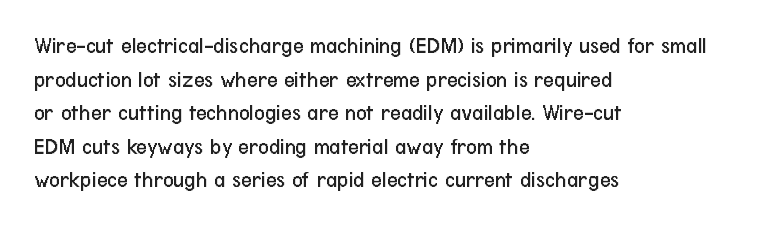
What stands out about the letter spacing? Nothing — it is the standard amount. Type without underlining. You can tell it's not italic because the verticals are truly vertical. Is there much room between lines? A standard amount, neither cramped nor airy.
